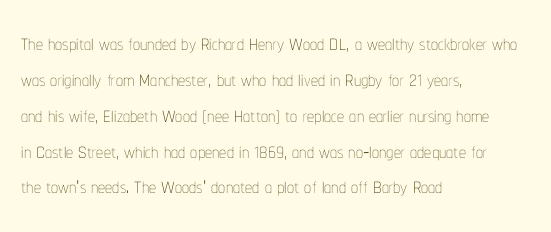
Q: Is the text bold? A: No.
Q: Is the text italic (slanted)? A: No, it is upright.
Q: Is the text underlined? A: No.
Q: How is the paragraph aligned? A: Left-aligned.
Q: Is the spacing between letters normal or unusually wide? A: Normal.
Q: Is the spacing between lines tight, normal or loose? A: Normal.
Q: Width (condensed, normal, or wide)? A: Condensed.
Q: Stroke contrast? A: Low.
Q: x-height? A: Medium.
Q: Monospaced? A: No.
